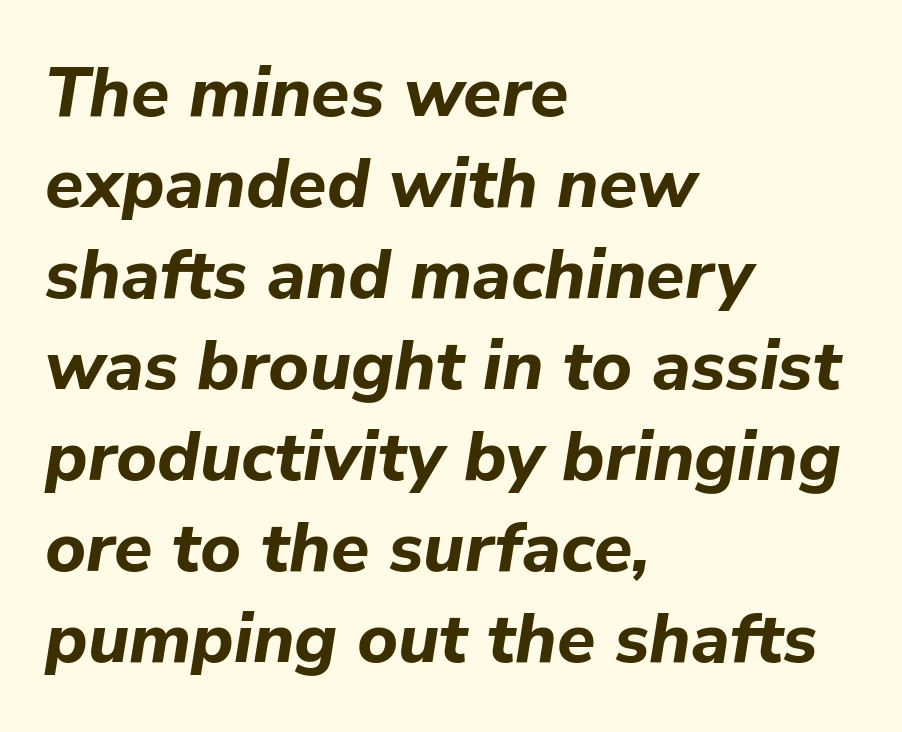
There is no visible air inserted between adjacent glyphs. In terms of weight, the rendering is a true, heavy bold. Quick note: italic. Think of a printed novel: that variable character pitch is what you see here. The words here are not underlined. The passage shown stacks its lines at a standard gap.
